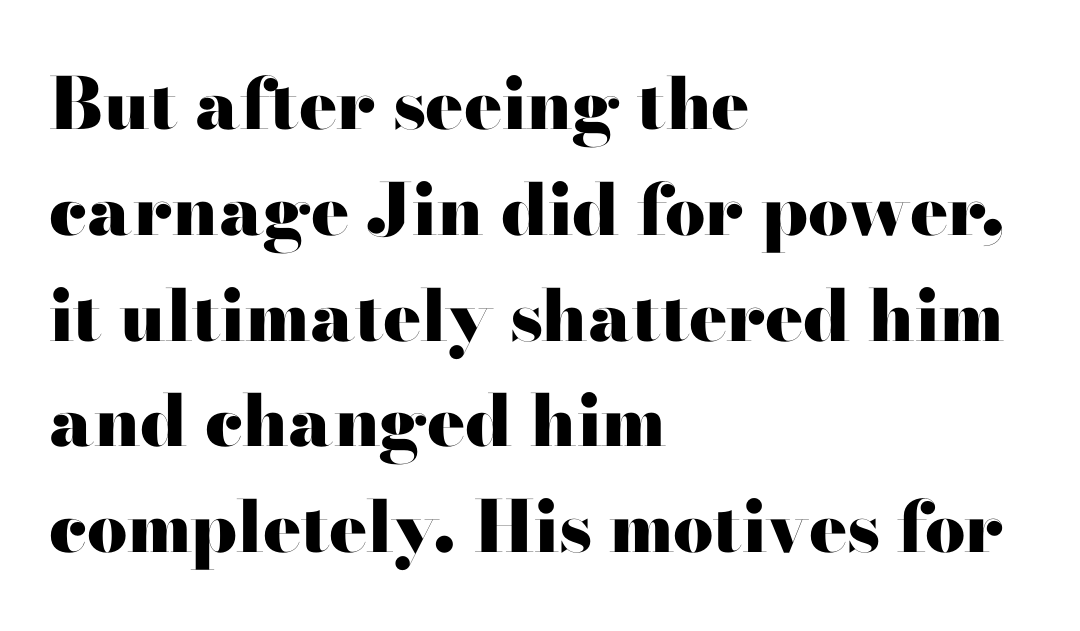
{"serif": "yes", "italic": "no", "bold": "yes", "weight": "heavy", "width": "wide", "stroke_contrast": "high", "x_height": "small", "monospaced": "no", "underline": "no", "align": "left", "line_spacing": "normal", "line_spacing_ratio": 1.49, "letter_spacing": "normal", "letter_spacing_em": 0.0, "glyph_px": 71}
